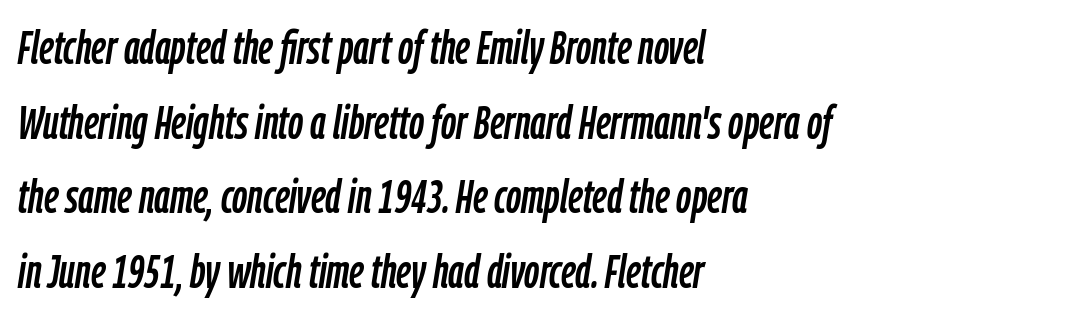
You could not count columns in this text — the font is proportionally spaced. Plain, unruled lines of type. Here the glyphs are tracked normally, forming tight word shapes. Whoever set this chose a conventional vertical rhythm. Compared with ordinary roman type, these characters are visibly tilted. Horizontally, the lines are justified to the leading edge only.
